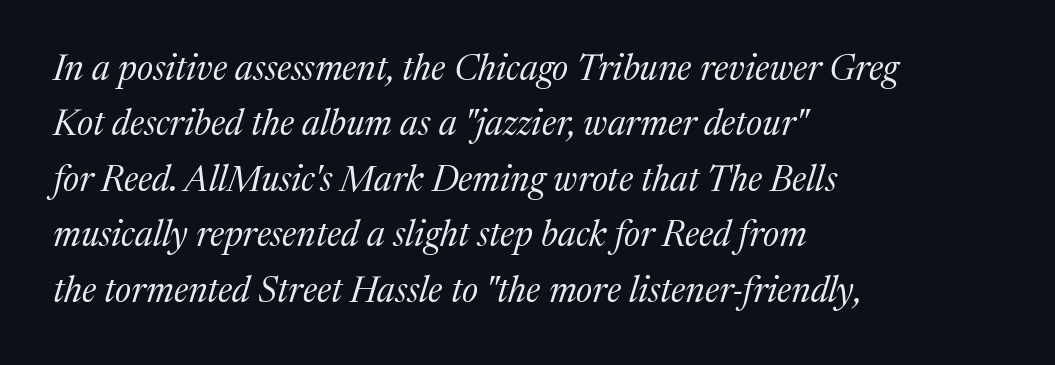
The image shows 36 px regular-weight serif type, italic (leaning right); set left-aligned, normal line spacing (1.54x), normal letter spacing, not underlined; medium stroke contrast and a medium x-height.
